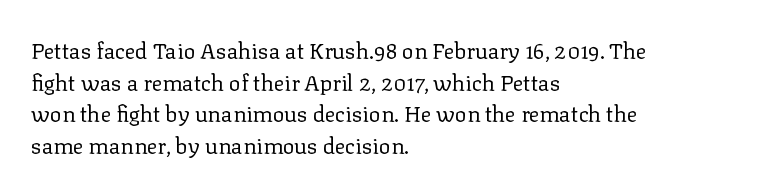
Ordinary non-slanted type is in use. Whoever set this chose a conventional vertical rhythm. Nothing unusual about the tracking: characters are spaced as the font intends. Every row of glyphs begins at an identical x-position on the left.
